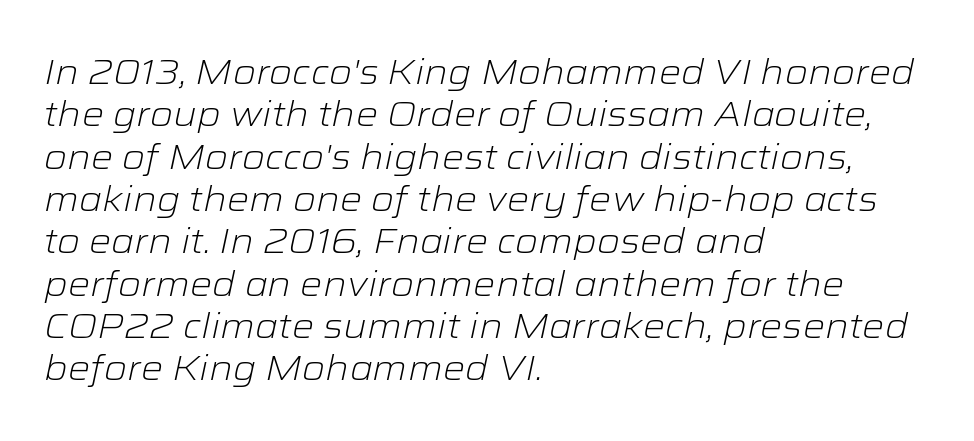
Looks like regular typesetting: each glyph gets only the width it needs. A light-to-regular cut is what we see here. Emphasis-style slanted type is in use. A typesetter would call this zero additional tracking. Decoration check: the copy has no underline.
